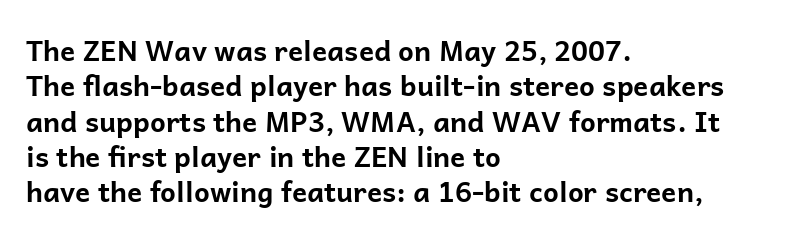
The specimen omits any rule beneath the text block's lines. Characters follow at the spacing the type designer built in. If you measured baseline to baseline, you'd find a middling distance. This rendering uses left alignment, leaving the right contour irregular. Look at the bottom of the vertical strokes: they stop flat, with no serifs.
